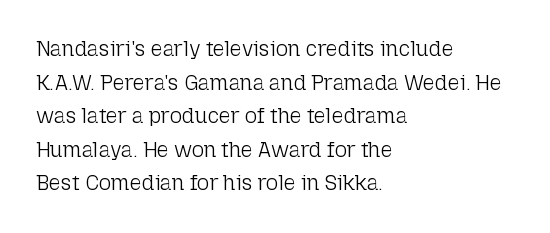
The font's upright variant was chosen for this text. Does the leading feel generous? No, just average. Letters rest on an invisible, unmarked baseline. Heft: none added — not bold. Typeset ragged right — the left edge is the straight one.
